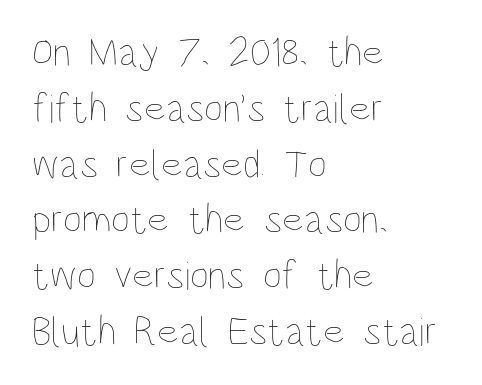
Q: Is the text bold? A: No.
Q: Is the text italic (slanted)? A: No, it is upright.
Q: Is the text underlined? A: No.
Q: How is the paragraph aligned? A: Left-aligned.
Q: Is the spacing between letters normal or unusually wide? A: Normal.
Q: Is the spacing between lines tight, normal or loose? A: Normal.
Q: Width (condensed, normal, or wide)? A: Condensed.
Q: Stroke contrast? A: Low.
Q: x-height? A: Large.
Q: Monospaced? A: No.
